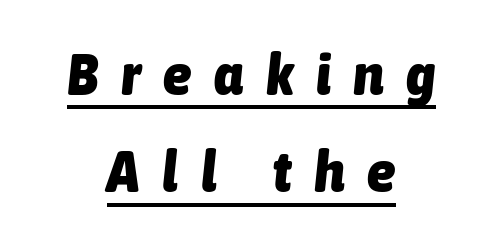
The image shows 58 px heavy, condensed type, italic (leaning right); set centered, normal line spacing (1.68x), unusually wide letter spacing (+0.39 em), underlined; low stroke contrast and a medium x-height.
